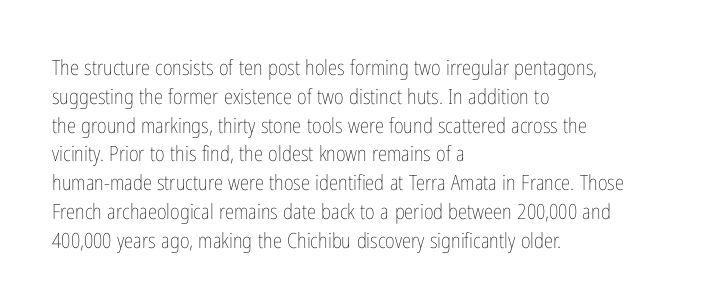
Q: Is the text bold? A: No.
Q: Is the text italic (slanted)? A: No, it is upright.
Q: Is the text underlined? A: No.
Q: How is the paragraph aligned? A: Left-aligned.
Q: Is the spacing between letters normal or unusually wide? A: Normal.
Q: Is the spacing between lines tight, normal or loose? A: Normal.
